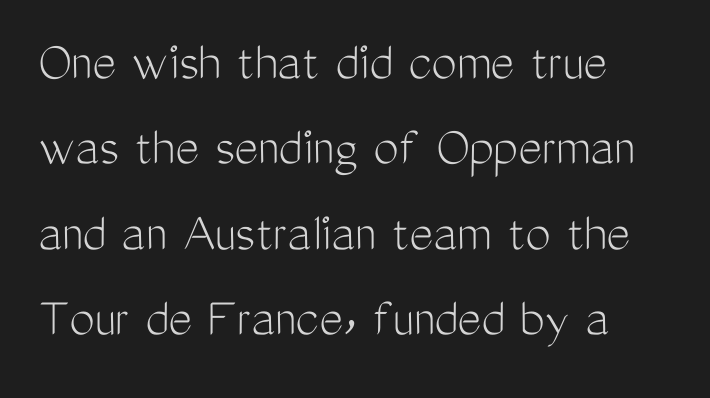
{"serif": "no", "italic": "no", "bold": "no", "weight": "light", "width": "condensed", "stroke_contrast": "medium", "x_height": "medium", "monospaced": "no", "underline": "no", "align": "left", "line_spacing": "normal", "line_spacing_ratio": 1.5, "letter_spacing": "normal", "letter_spacing_em": 0.0, "glyph_px": 57}
